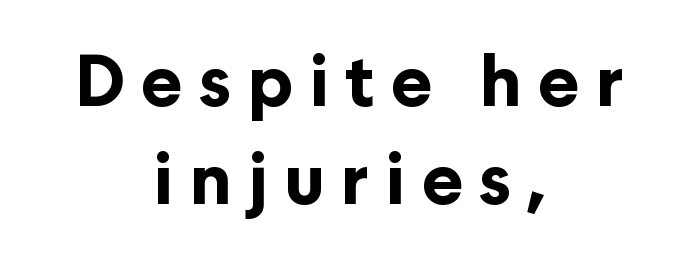
{"serif": "no", "italic": "no", "bold": "yes", "weight": "bold", "width": "normal", "stroke_contrast": "low", "x_height": "medium", "monospaced": "no", "underline": "no", "align": "center", "line_spacing": "normal", "line_spacing_ratio": 1.4, "letter_spacing": "wide", "letter_spacing_em": 0.23, "glyph_px": 70}
